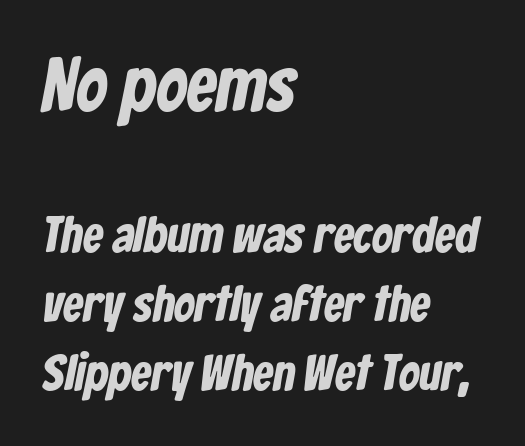
{"serif": "no", "width": "condensed", "stroke_contrast": "low", "x_height": "medium", "monospaced": "no", "underline": "no", "align": "left", "line_spacing": "normal", "line_spacing_ratio": 1.35, "letter_spacing": "normal", "letter_spacing_em": 0.0, "larger_block": "first", "size_ratio": 1.49, "glyph_px": 76}
